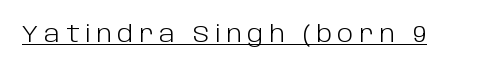
{"italic": "no", "bold": "no", "underline": "yes", "letter_spacing": "wide", "letter_spacing_em": 0.24, "glyph_px": 24}
